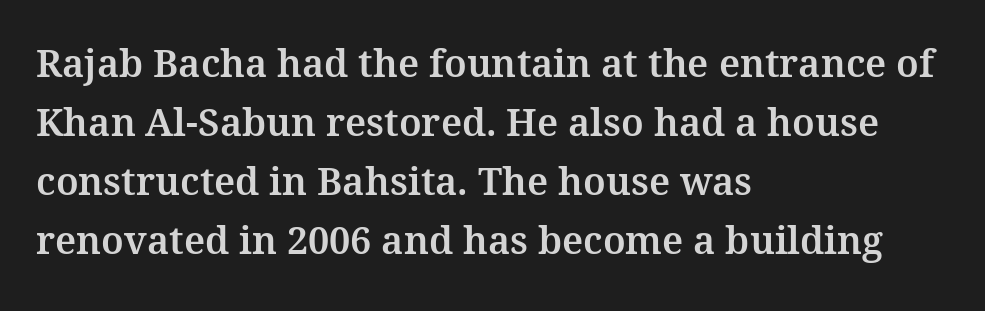
Q: Is the text italic (slanted)? A: No, it is upright.
Q: Is the typeface a serif or a sans-serif typeface? A: Serif.
Q: Is the text underlined? A: No.
Q: How is the paragraph aligned? A: Left-aligned.
Q: Is the spacing between letters normal or unusually wide? A: Normal.
Q: Is the spacing between lines tight, normal or loose? A: Normal.
Q: Width (condensed, normal, or wide)? A: Normal.
Q: Stroke contrast? A: Medium.
Q: x-height? A: Medium.
Q: Monospaced? A: No.
